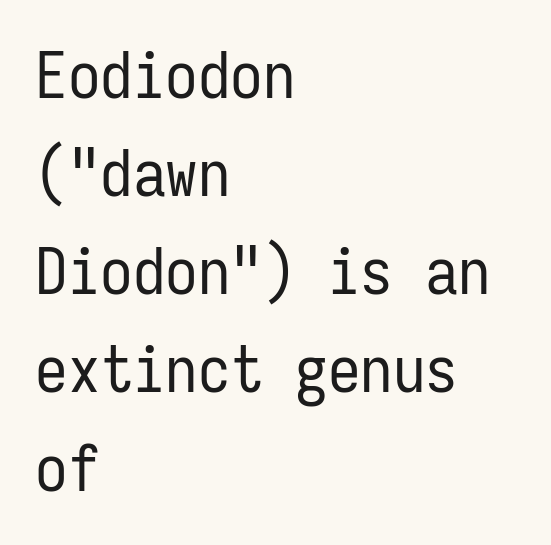
The image shows 65 px regular-weight, condensed sans-serif type, upright, monospaced; set left-aligned, normal line spacing (1.51x), normal letter spacing, not underlined; low stroke contrast and a medium x-height.
